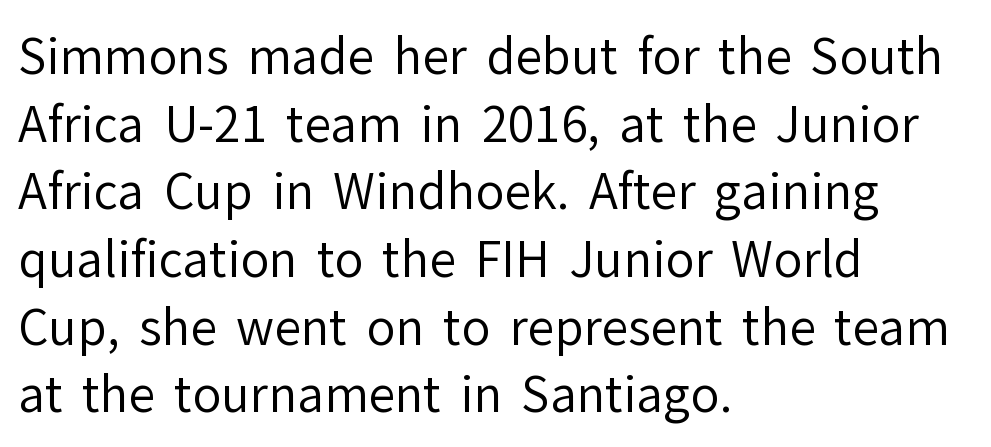
{"serif": "no", "italic": "no", "bold": "no", "weight": "regular", "width": "normal", "stroke_contrast": "low", "x_height": "medium", "monospaced": "no", "underline": "no", "align": "left", "line_spacing": "normal", "line_spacing_ratio": 1.41, "letter_spacing": "normal", "letter_spacing_em": 0.0, "glyph_px": 48}
